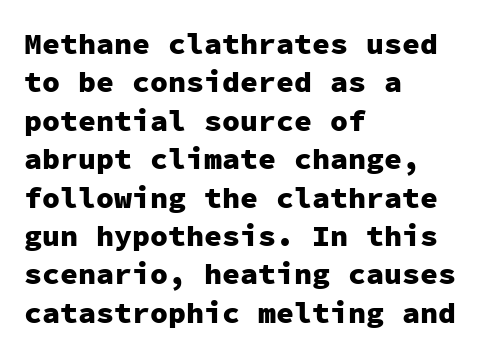
The image shows 30 px heavy sans-serif type, upright, monospaced; set left-aligned, normal line spacing (1.28x), normal letter spacing, not underlined; low stroke contrast and a medium x-height.
